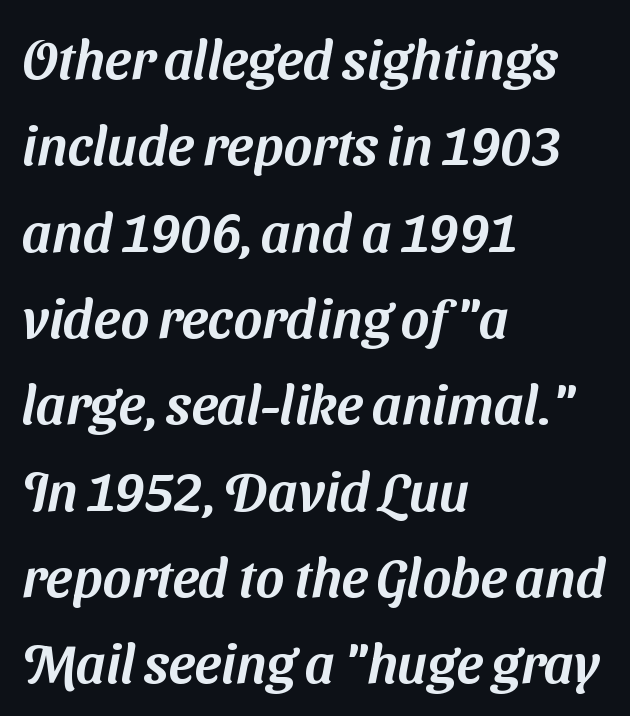
The image shows 55 px sans-serif type; set left-aligned, normal line spacing (1.57x), normal letter spacing, not underlined; medium stroke contrast and a medium x-height.
